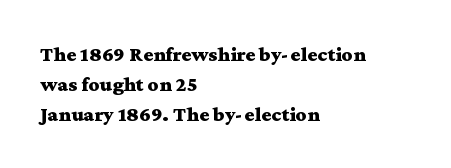
The image shows 21 px bold type, upright; set left-aligned, normal line spacing (1.42x), normal letter spacing, not underlined.
